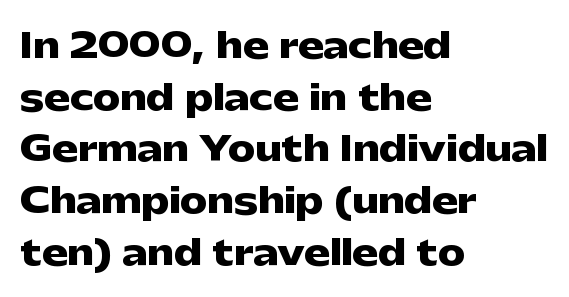
The font is running at its bold setting. Grotesque or geometric, the face here clearly has no serifs. This is the regular roman posture of the typeface. A student would call this left alignment; a typographer would say flush left, rag right.
